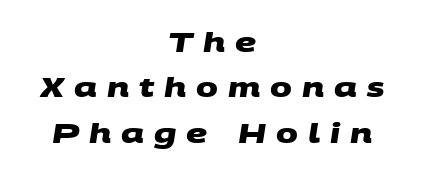
Q: Is the text bold? A: Yes.
Q: Is the text underlined? A: No.
Q: How is the paragraph aligned? A: Centered.
Q: Is the spacing between letters normal or unusually wide? A: Unusually wide.
